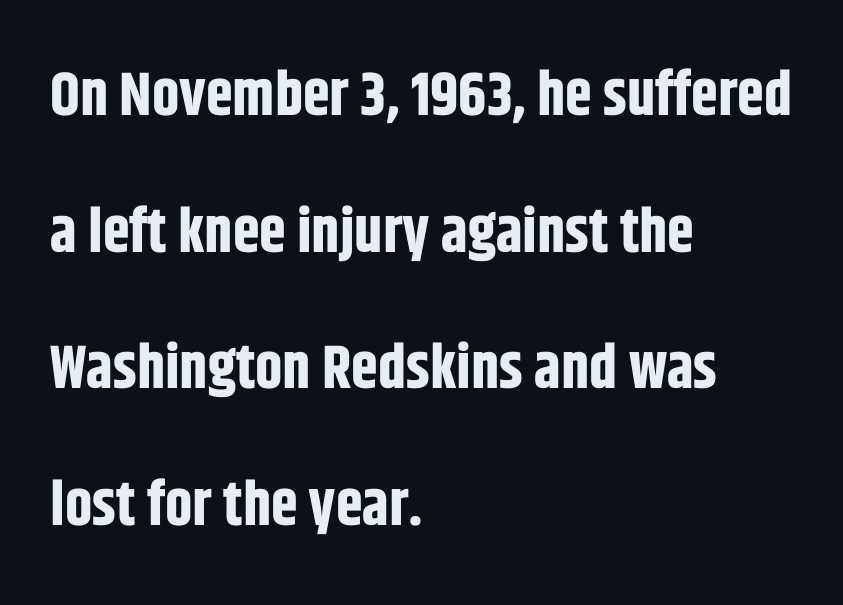
The image shows 61 px bold, condensed sans-serif type, upright; set left-aligned, loose line spacing (2.24x), normal letter spacing, not underlined; low stroke contrast and a large x-height.
